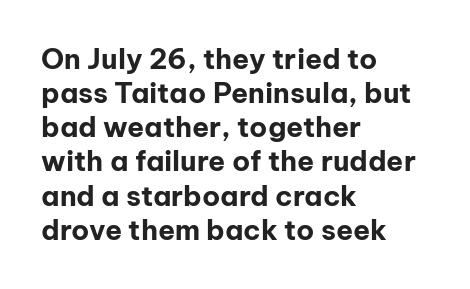
The image shows 28 px bold sans-serif type, upright; set left-aligned, line spacing 1.22x, normal letter spacing, not underlined; low stroke contrast and a medium x-height.
